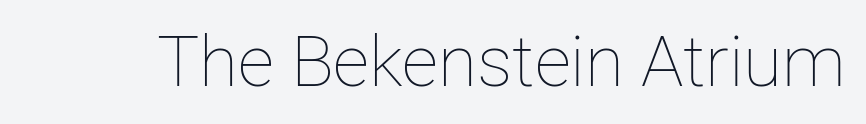
The passage shown is typed in a proportional face where columns would drift. The space directly below the letters is spotless. Letters have the restrained weight of plain body copy at most. Characters remain perfectly vertical along every line. The horizontal fit of the characters is conventional and even.
